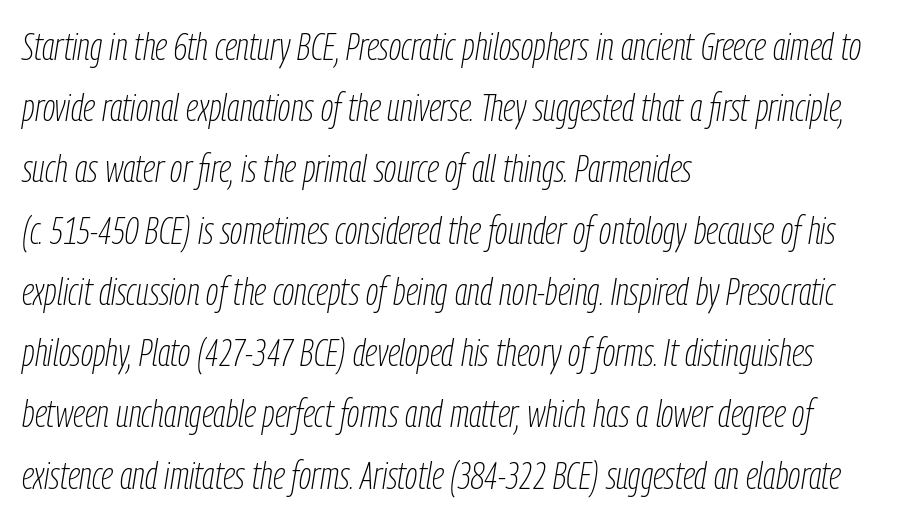
{"italic": "yes", "lean": "right", "slant_degrees": 9, "bold": "no", "weight": "thin", "width": "condensed", "stroke_contrast": "low", "x_height": "medium", "monospaced": "no", "underline": "no", "align": "left", "line_spacing": "normal", "line_spacing_ratio": 1.57, "letter_spacing": "normal", "letter_spacing_em": 0.0, "glyph_px": 39}
